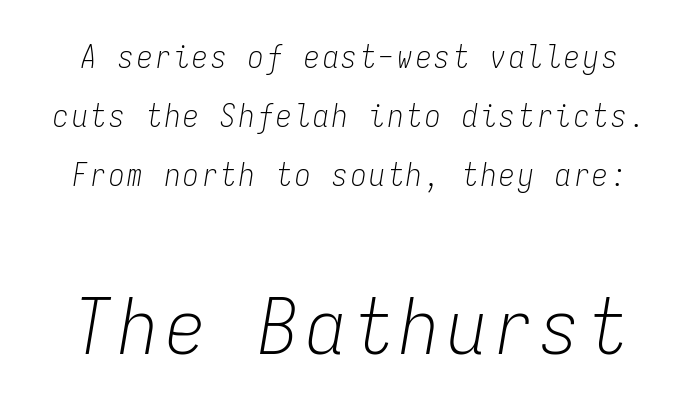
Every character here occupies the same horizontal width, giving the sample a typewriter-like rhythm. No letter is thick-stroked: the sample isn't bold. The strip under each line holds only bare page. Italic? Definitely — the glyphs are oblique.
